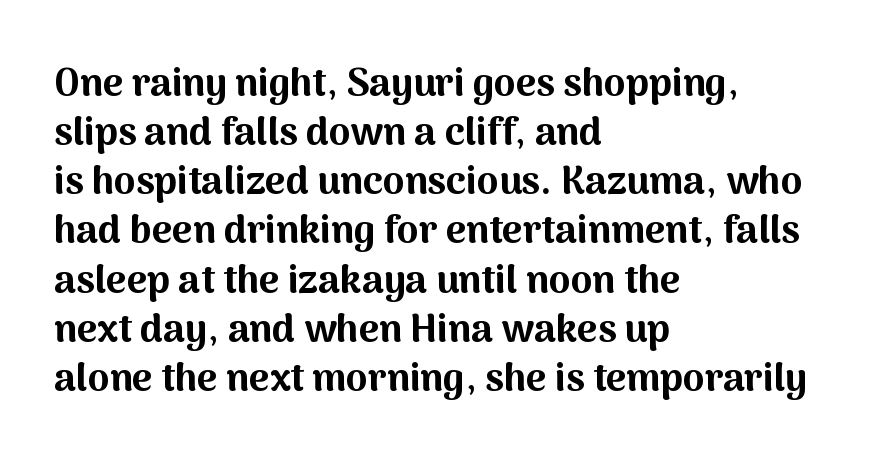
A typesetter would label this face a sans. Where is the straight margin? On the left. Only glyphs here, with clear space below each row. Quick note: not italic, upright. Line spacing here is normal. The letters are bold, with thick, heavy strokes.
